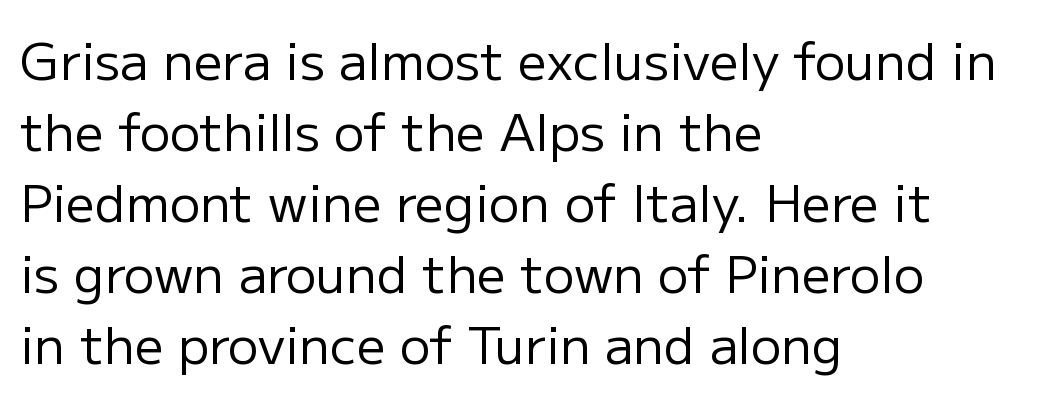
{"serif": "no", "italic": "no", "bold": "no", "weight": "regular", "width": "normal", "stroke_contrast": "low", "x_height": "medium", "monospaced": "no", "underline": "no", "align": "left", "line_spacing": "normal", "line_spacing_ratio": 1.39, "letter_spacing": "normal", "letter_spacing_em": 0.0, "glyph_px": 51}
